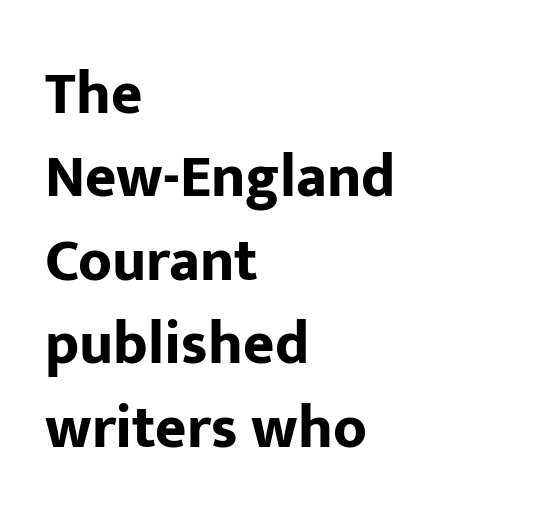
Observe the ordinary spacing: letters are neighbours, not strangers. The designer left line spacing at the default. I'd call this a sans setting — the letters go barefoot. Teacher's note: observe the even left margin — that is flush-left alignment. When letters stand straight like this, we call the style roman or upright. Is the type bold? Yes — the strokes are clearly thick and heavy.
